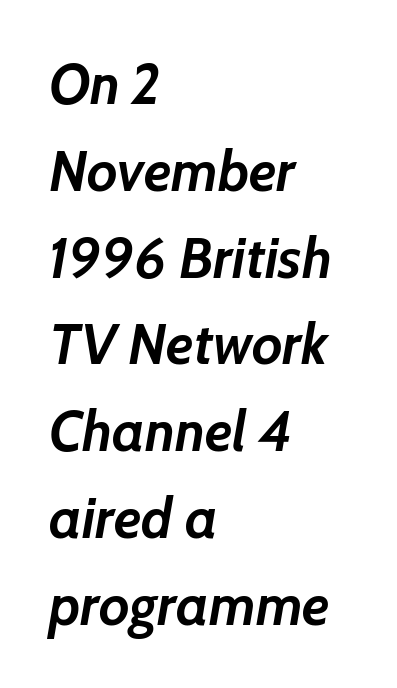
The face used here is proportionally spaced, like ordinary book or web type. Italic? Definitely — the glyphs are oblique. The foot of each line stays bare and open. Look at the tracking — it's just the regular setting, nothing added. Every row of glyphs begins at an identical x-position on the left. Honestly, the row spacing looks completely unremarkable.
